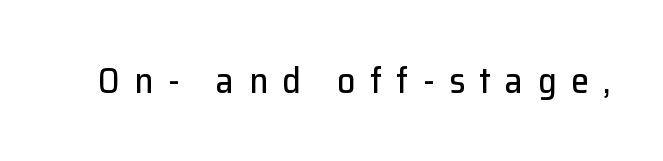
This is roman type, the default non-slanted kind. A typesetter would call this heavily tracked-out type. The face used here is proportionally spaced, like ordinary book or web type. Unmarked baselines from the first word to the last. Classification — sans serif.
